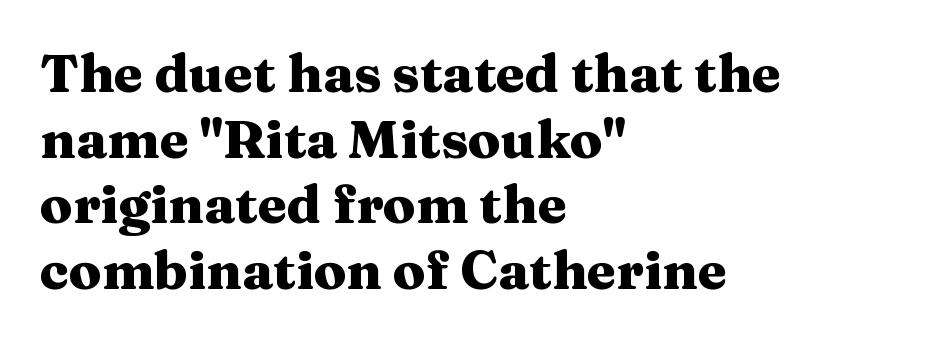
The image shows 53 px heavy, wide serif type, upright; set left-aligned, line spacing 1.24x, normal letter spacing, not underlined; medium stroke contrast and a medium x-height.
